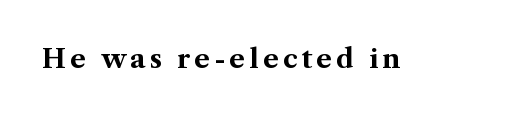
{"italic": "no", "bold": "yes", "underline": "no", "glyph_px": 26}
